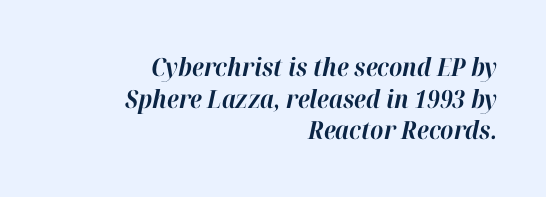
The image shows 25 px bold type, italic (leaning right); set right-aligned, normal line spacing (1.27x), normal letter spacing, not underlined.
